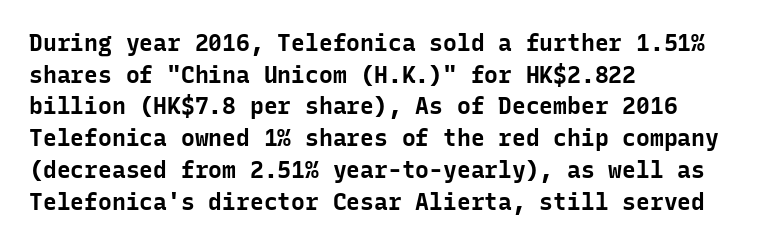
{"italic": "no", "bold": "yes", "underline": "no", "align": "left", "line_spacing": "normal", "line_spacing_ratio": 1.38, "letter_spacing": "normal", "letter_spacing_em": 0.0, "glyph_px": 23}
